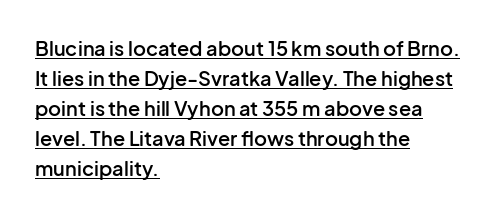
Q: Is the text bold? A: Semi-bold.
Q: Is the text italic (slanted)? A: No, it is upright.
Q: Is the text underlined? A: Yes.
Q: How is the paragraph aligned? A: Left-aligned.
Q: Is the spacing between letters normal or unusually wide? A: Normal.
Q: Is the spacing between lines tight, normal or loose? A: Normal.
